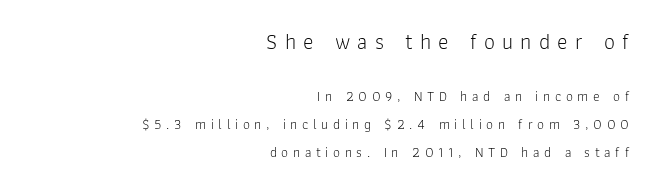
The image shows 22 px text type, upright; set right-aligned, loose line spacing (1.99x), unusually wide letter spacing (+0.33 em), not underlined; the first (top) block is 1.57x larger.
